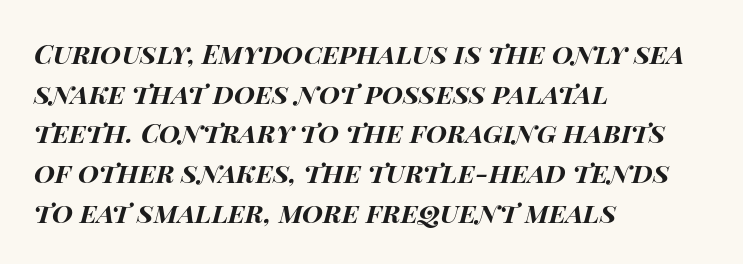
{"italic": "yes", "lean": "right", "slant_degrees": 15, "bold": "yes", "underline": "no", "align": "left", "line_spacing": "normal", "line_spacing_ratio": 1.47, "letter_spacing": "normal", "letter_spacing_em": 0.0, "glyph_px": 27}
